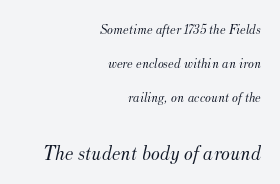
Q: Is the text bold? A: No.
Q: Is the text italic (slanted)? A: Yes, it leans right by about 12 degrees.
Q: Is the text underlined? A: No.
Q: How is the paragraph aligned? A: Right-aligned.
Q: Is the spacing between letters normal or unusually wide? A: Normal.
Q: Is the spacing between lines tight, normal or loose? A: Loose.
Q: Which block of text is set in a larger size, the first (top) or the second (bottom)? A: The second (bottom) one.
